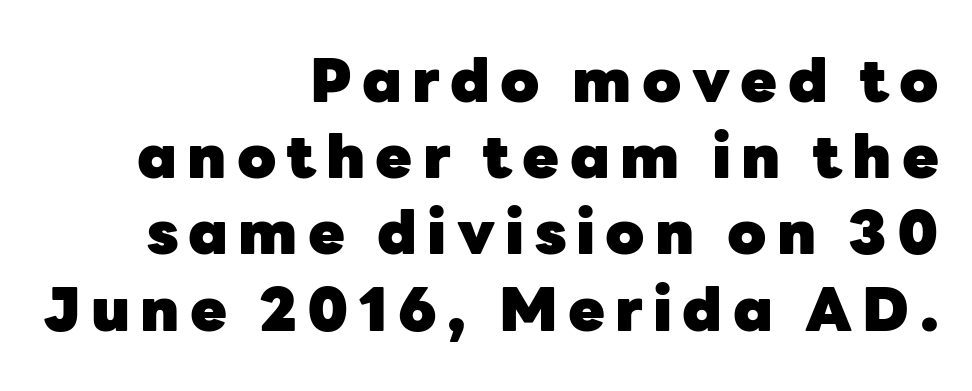
The image shows 60 px heavy sans-serif type, upright; set right-aligned, normal line spacing (1.27x), not underlined; low stroke contrast and a medium x-height.
